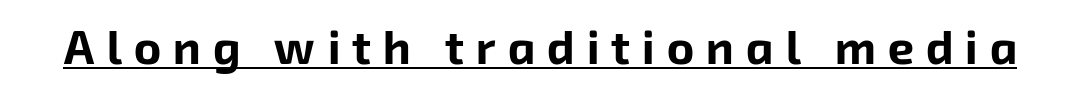
Serifs: no, the terminals of the letterforms are clean. The rendered words wear a rule along their underside. This sample has the flowing, uneven cadence of proportional lettering. Chunky letters — that's bold for sure.
